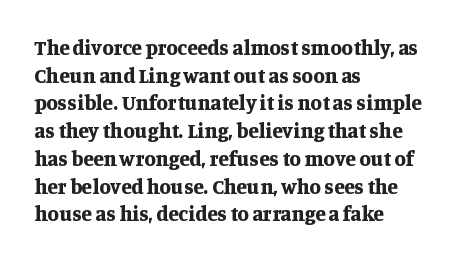
{"italic": "no", "bold": "yes", "underline": "no", "align": "left", "line_spacing": "normal", "line_spacing_ratio": 1.32, "letter_spacing": "normal", "letter_spacing_em": 0.0, "glyph_px": 21}
